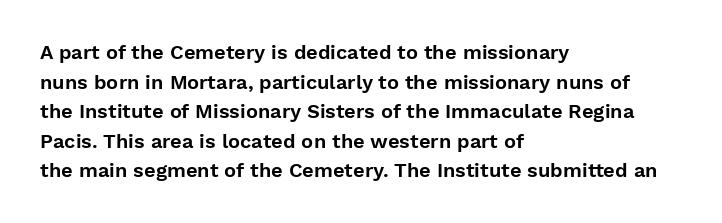
The words here are not underlined. Compared with typical paragraphs, the rows here are spaced about the same. Leftover space on each line is placed entirely after the last word. Students, note that the glyphs here touch the page at normal intervals. Italic: no, the glyphs are upright roman.
